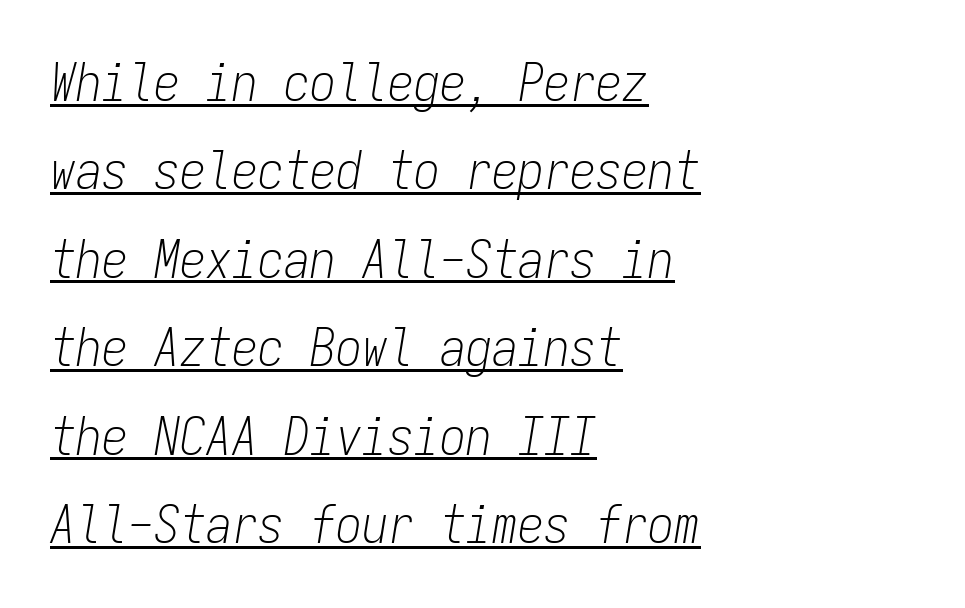
{"italic": "yes", "lean": "right", "slant_degrees": 9, "bold": "no", "weight": "light", "width": "condensed", "stroke_contrast": "low", "x_height": "medium", "monospaced": "yes", "underline": "yes", "align": "left", "line_spacing": "normal", "line_spacing_ratio": 1.7, "letter_spacing": "normal", "letter_spacing_em": 0.0, "glyph_px": 52}
